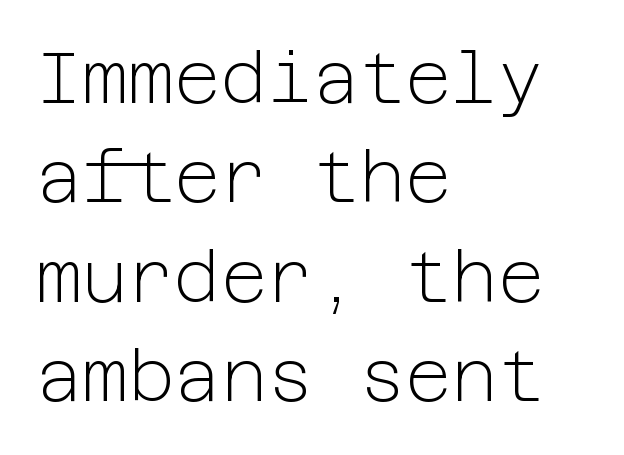
Is the letter spacing exaggerated? No — it looks like the ordinary default. Examine the stroke ends and you'll find no serifs. You can tell it's not italic because the verticals are truly vertical. The gap between lines stays unmarked. The letterforms sit at book weight or below. The passage shown stacks its lines at a standard gap.
